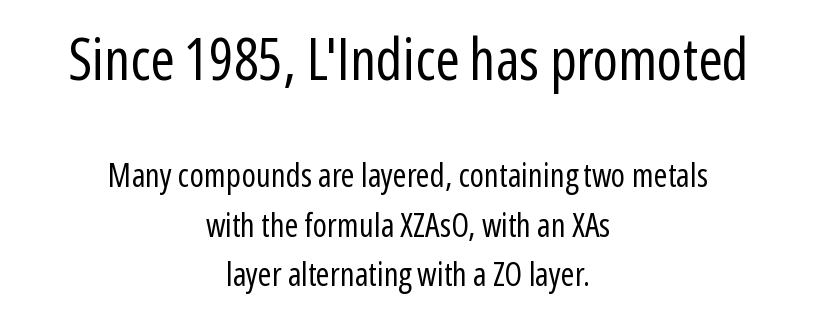
The tracking reads as untouched default to a designer's eye. Does the type have serifs? No, each stem ends abruptly. You could not count columns in this text — the font is proportionally spaced. Ink coverage per letter is moderate at most. Teacher's note: observe the equal gaps on both sides — that is centered alignment.
